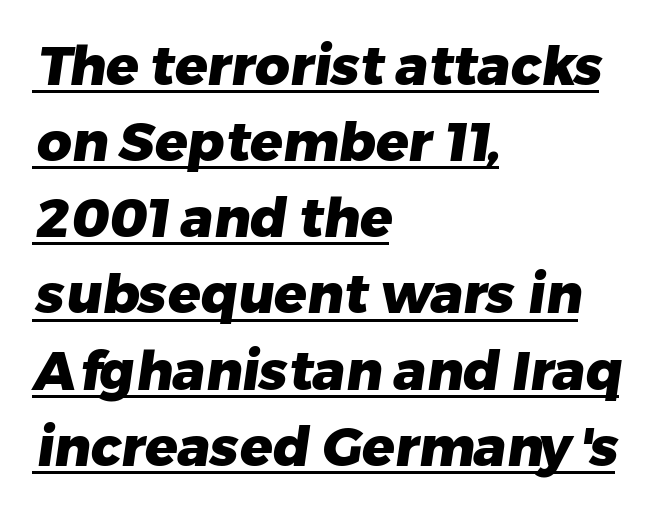
The image shows 54 px heavy sans-serif type; set left-aligned, normal line spacing (1.41x), normal letter spacing, underlined; low stroke contrast and a medium x-height.
